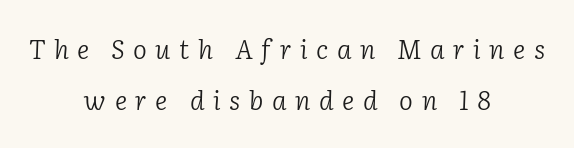
Check under the words: just untouched page. Every row of glyphs is offset so its center matches the block's center. This block would shrink considerably if given ordinary leading; it's expanded now. Honestly, the letter spacing is so wide it's the main thing you notice. The letters look calm and open, with moderate or lighter stems.
